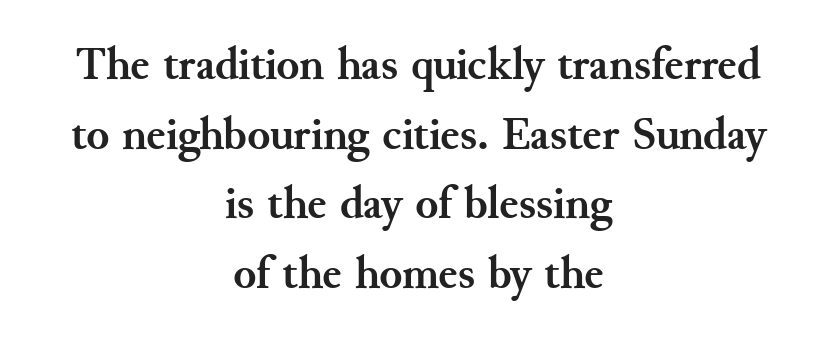
Q: Is the text bold? A: Yes.
Q: Is the text italic (slanted)? A: No, it is upright.
Q: Is the typeface a serif or a sans-serif typeface? A: Serif.
Q: Is the text underlined? A: No.
Q: How is the paragraph aligned? A: Centered.
Q: Is the spacing between letters normal or unusually wide? A: Normal.
Q: Is the spacing between lines tight, normal or loose? A: Normal.
Q: Width (condensed, normal, or wide)? A: Normal.
Q: Stroke contrast? A: Medium.
Q: x-height? A: Small.
Q: Monospaced? A: No.
